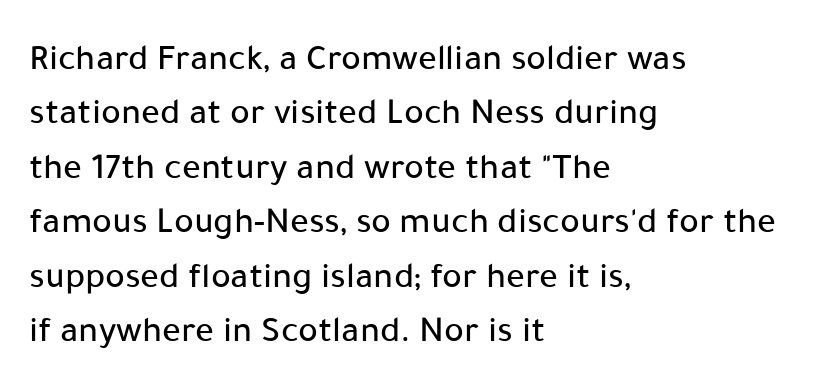
Q: Is the text italic (slanted)? A: No, it is upright.
Q: Is the typeface a serif or a sans-serif typeface? A: Sans-serif.
Q: Is the text underlined? A: No.
Q: How is the paragraph aligned? A: Left-aligned.
Q: Is the spacing between letters normal or unusually wide? A: Normal.
Q: Is the spacing between lines tight, normal or loose? A: Normal.
Q: Width (condensed, normal, or wide)? A: Normal.
Q: Stroke contrast? A: Low.
Q: x-height? A: Medium.
Q: Monospaced? A: No.
